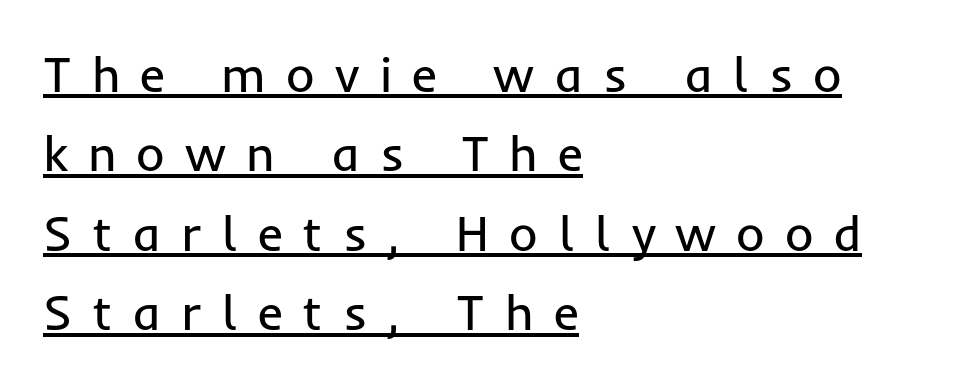
Caption: multi-line text, flush left, ragged right. How would I describe the line gaps? Plain and ordinary. No feet cap the strokes, marking this as sans-serif type. The face used here is rendered with a markedly widened letterfit. These characters rest on top of a visible drawn line. A typesetter would call this proportional, since set widths differ per character.
